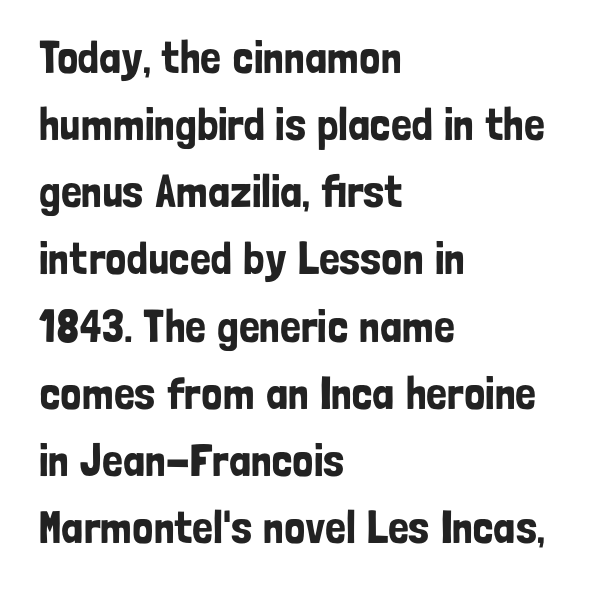
Casual observation: everything's shoved over to the left. I'd call this a sans setting — the letters go barefoot. No italicization has been applied; the sample stays upright. Beneath every word, the page is bare. This sample has the flowing, uneven cadence of proportional lettering.
